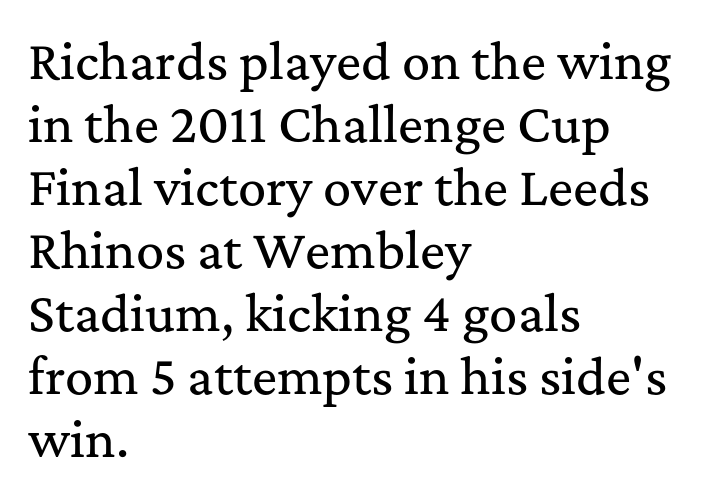
{"serif": "yes", "italic": "no", "width": "normal", "stroke_contrast": "medium", "x_height": "medium", "monospaced": "no", "underline": "no", "align": "left", "line_spacing": "normal", "line_spacing_ratio": 1.34, "letter_spacing": "normal", "letter_spacing_em": 0.0, "glyph_px": 47}
